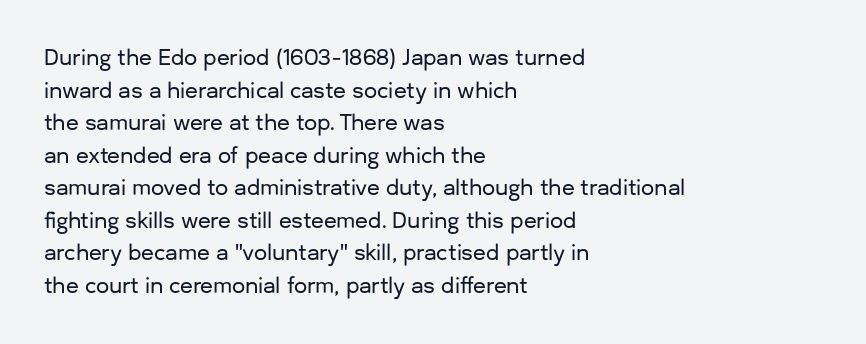
The line-height multiplier appears to be the usual default. Posture: straight, roman, zero tilt. This sample uses plain, unmodified letter spacing. No word sits above an underline.
